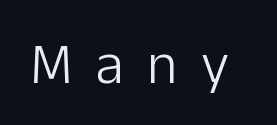
The image shows 58 px light sans-serif type, upright; set unusually wide letter spacing (+0.4 em), not underlined; low stroke contrast and a medium x-height.
